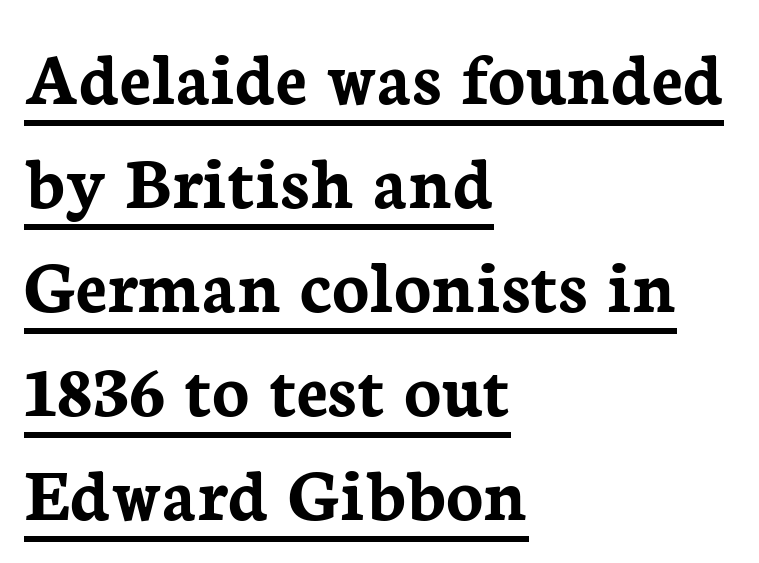
Q: Is the text bold? A: Yes.
Q: Is the text italic (slanted)? A: No, it is upright.
Q: Is the typeface a serif or a sans-serif typeface? A: Serif.
Q: Is the text underlined? A: Yes.
Q: How is the paragraph aligned? A: Left-aligned.
Q: Is the spacing between letters normal or unusually wide? A: Normal.
Q: Is the spacing between lines tight, normal or loose? A: Normal.
Q: Width (condensed, normal, or wide)? A: Normal.
Q: Stroke contrast? A: Low.
Q: x-height? A: Medium.
Q: Monospaced? A: No.
